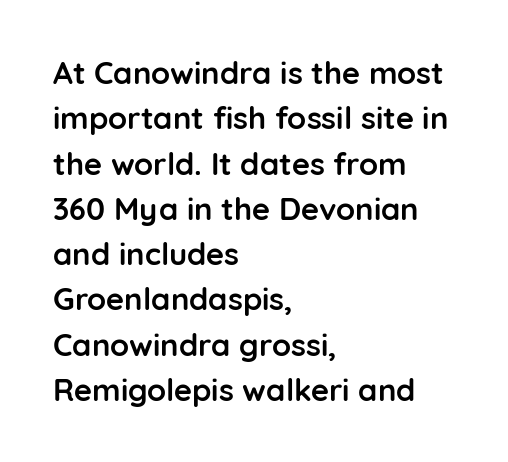
Is this a sans? Yes — the strokes have no serifs. Check under the words: just untouched page. Every letter is thick-stroked: bold, no question. The letters stand straight up with perfectly vertical stems. Here the glyphs are tracked normally, forming tight word shapes.
